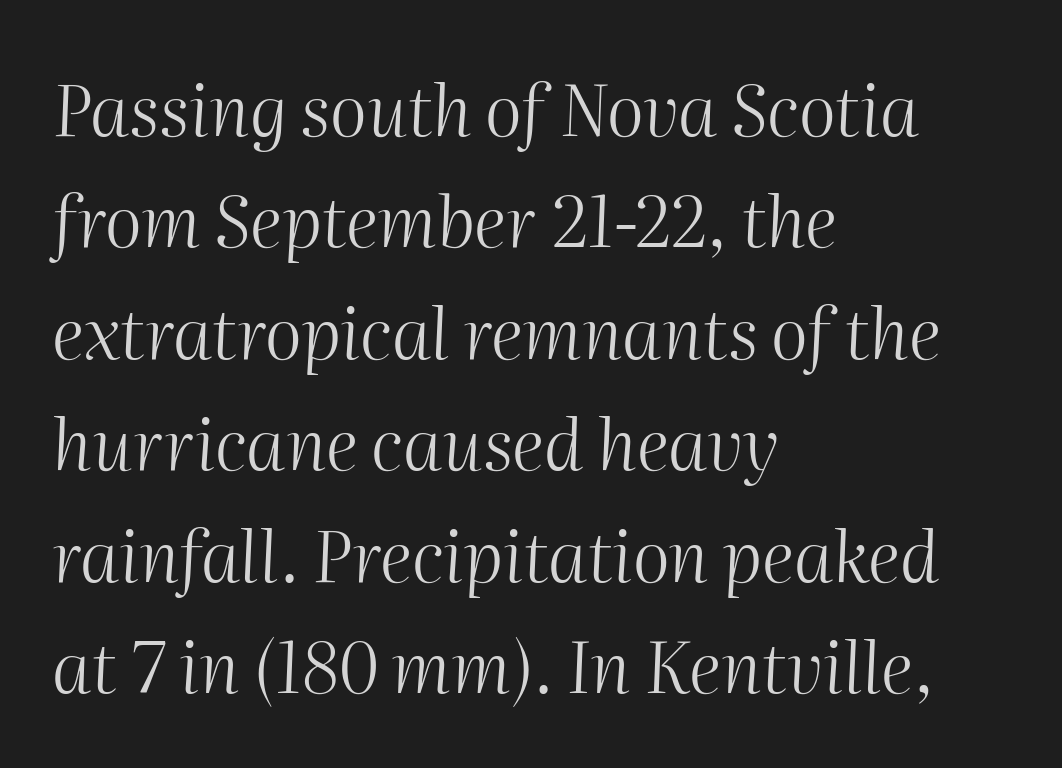
Q: Is the text bold? A: No.
Q: Is the text italic (slanted)? A: Yes, it leans right by about 2 degrees.
Q: Is the text underlined? A: No.
Q: How is the paragraph aligned? A: Left-aligned.
Q: Is the spacing between letters normal or unusually wide? A: Normal.
Q: Is the spacing between lines tight, normal or loose? A: Normal.
Q: Width (condensed, normal, or wide)? A: Normal.
Q: Stroke contrast? A: Medium.
Q: x-height? A: Medium.
Q: Monospaced? A: No.
